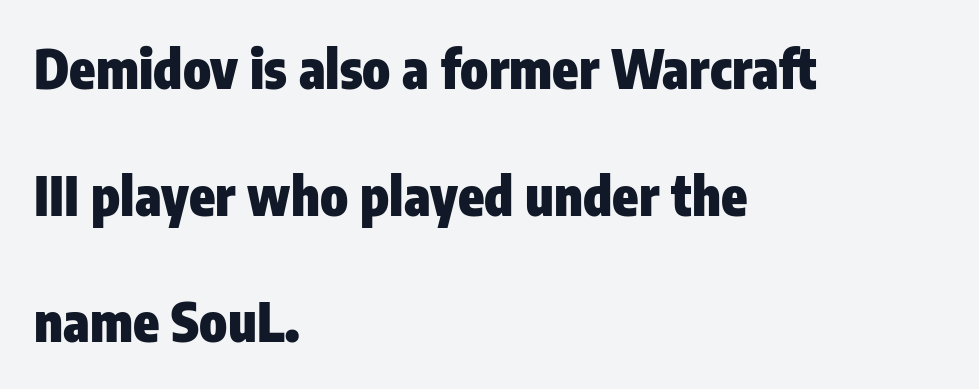
Caption: standard tracking, unaltered. The font family rendered here belongs to the sans-serif group. Every character sits straight up, as roman type does. Baseline-to-baseline distance is far greater than the letter height. Notice how the passage keeps a crisp vertical edge on the left only.
